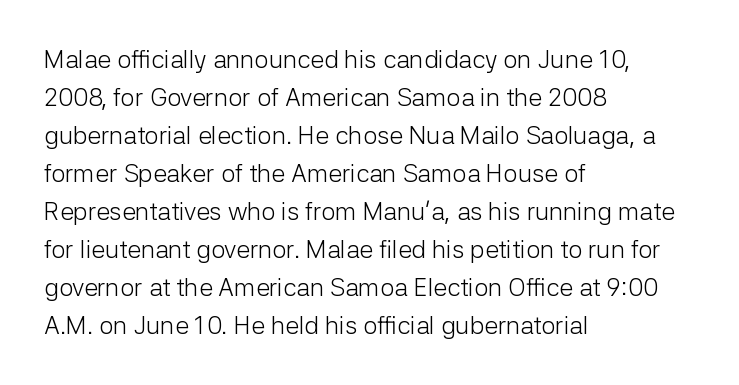
{"italic": "no", "bold": "no", "underline": "no", "align": "left", "line_spacing": "normal", "line_spacing_ratio": 1.52, "letter_spacing": "normal", "letter_spacing_em": 0.0, "glyph_px": 25}
